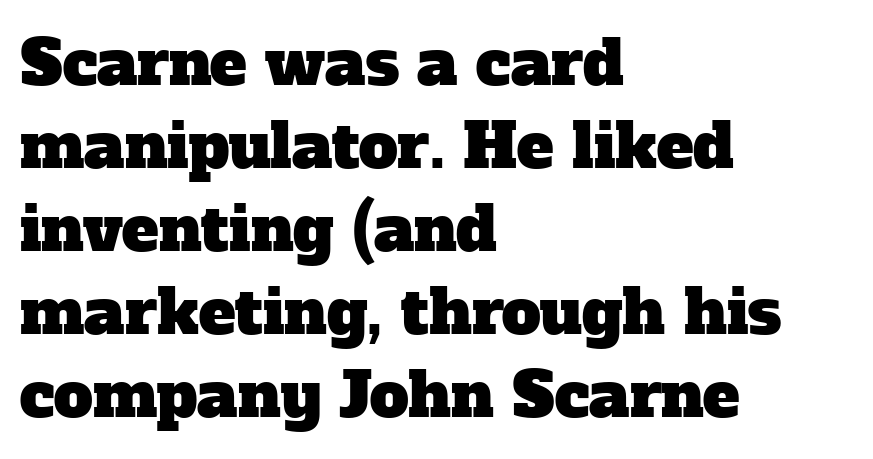
Varying glyph widths throughout — classic text-font behaviour. Inter-character spacing is left at the font's built-in metrics. Quick note: underline off. How would I describe the line gaps? Plain and ordinary. The type family on display is of the serif kind.
